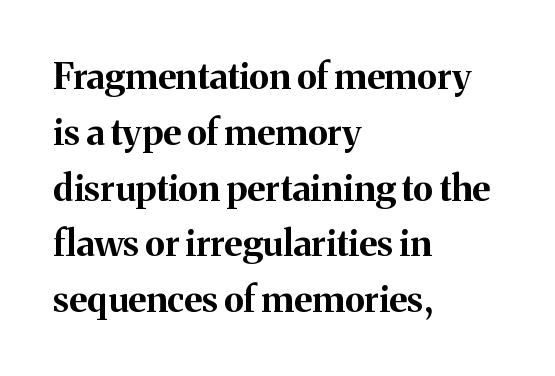
Q: Is the text bold? A: Yes.
Q: Is the text italic (slanted)? A: No, it is upright.
Q: Is the typeface a serif or a sans-serif typeface? A: Serif.
Q: Is the text underlined? A: No.
Q: How is the paragraph aligned? A: Left-aligned.
Q: Is the spacing between letters normal or unusually wide? A: Normal.
Q: Is the spacing between lines tight, normal or loose? A: Normal.
Q: Width (condensed, normal, or wide)? A: Normal.
Q: Stroke contrast? A: Medium.
Q: x-height? A: Medium.
Q: Monospaced? A: No.
